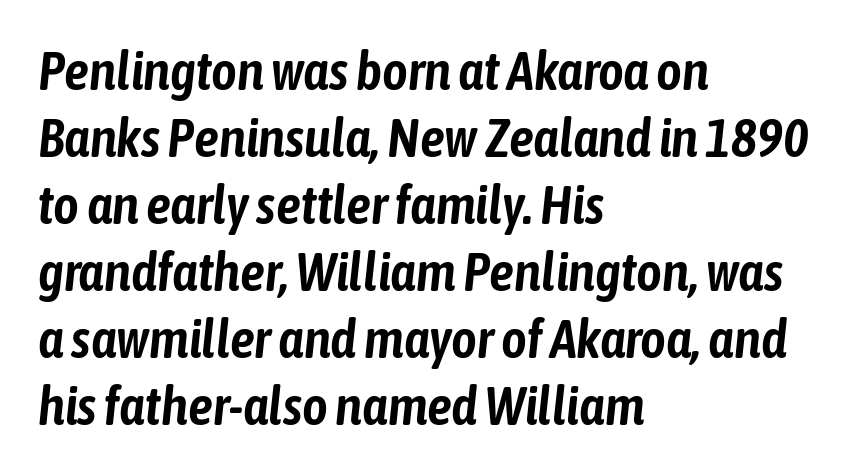
The image shows 55 px condensed type, italic (leaning right); set left-aligned, line spacing 1.22x, normal letter spacing, not underlined; low stroke contrast and a medium x-height.
